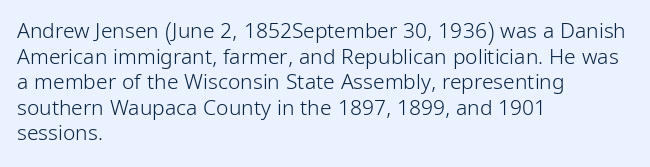
The image shows 21 px text type, upright; set left-aligned, line spacing 1.22x, normal letter spacing, not underlined.
